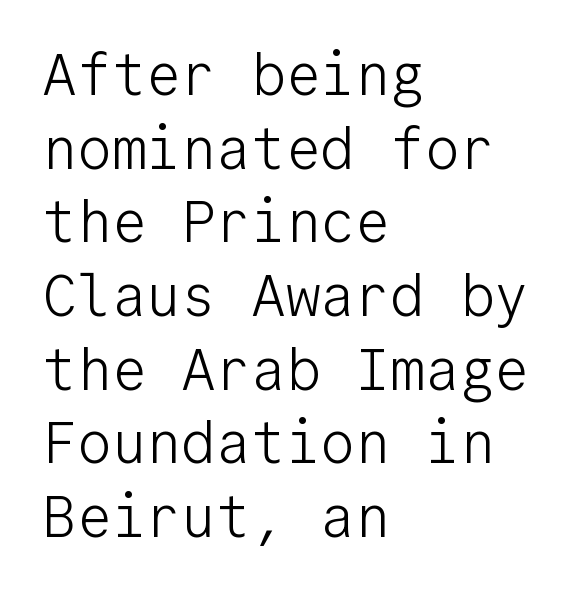
{"serif": "no", "italic": "no", "bold": "no", "weight": "light", "width": "normal", "stroke_contrast": "low", "x_height": "medium", "monospaced": "yes", "underline": "no", "align": "left", "line_spacing": "normal", "line_spacing_ratio": 1.27, "letter_spacing": "normal", "letter_spacing_em": 0.0, "glyph_px": 58}
